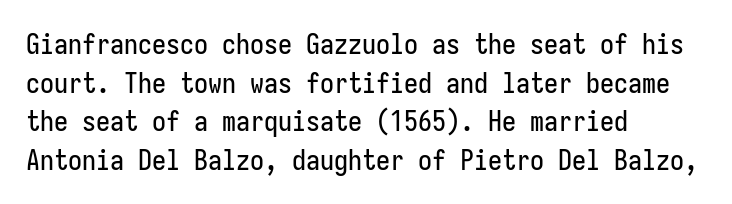
{"serif": "no", "italic": "no", "width": "condensed", "stroke_contrast": "low", "x_height": "medium", "underline": "no", "align": "left", "line_spacing": "normal", "line_spacing_ratio": 1.38, "letter_spacing": "normal", "letter_spacing_em": 0.0, "glyph_px": 28}
